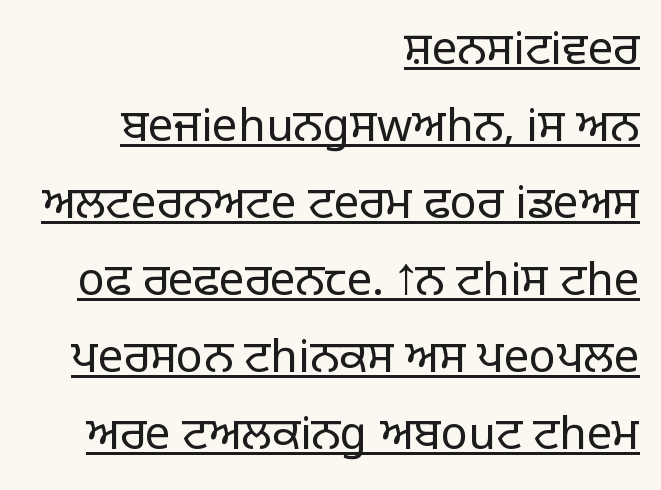
Q: Is the text bold? A: No.
Q: Is the text italic (slanted)? A: No, it is upright.
Q: Is the typeface a serif or a sans-serif typeface? A: Sans-serif.
Q: Is the text underlined? A: Yes.
Q: How is the paragraph aligned? A: Right-aligned.
Q: Is the spacing between letters normal or unusually wide? A: Normal.
Q: Width (condensed, normal, or wide)? A: Normal.
Q: Stroke contrast? A: Low.
Q: x-height? A: Large.
Q: Monospaced? A: No.
